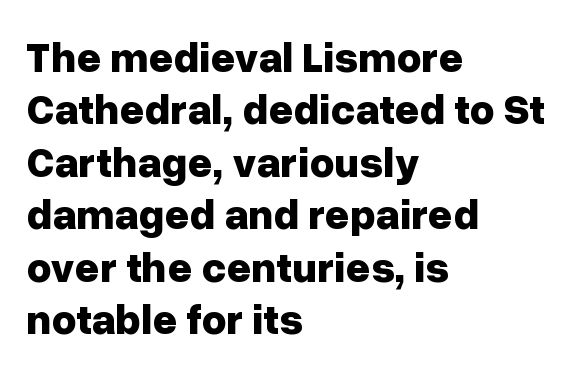
The image shows 43 px bold sans-serif type, upright; set left-aligned, line spacing 1.22x, normal letter spacing, not underlined; low stroke contrast and a medium x-height.
